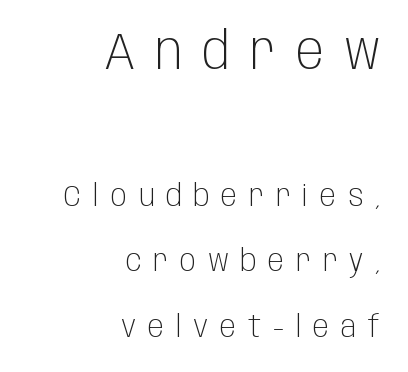
The image shows 52 px light, condensed sans-serif type, upright; set right-aligned, loose line spacing (2.18x), unusually wide letter spacing (+0.39 em), not underlined; the first (top) block is 1.73x larger; low stroke contrast and a large x-height.
